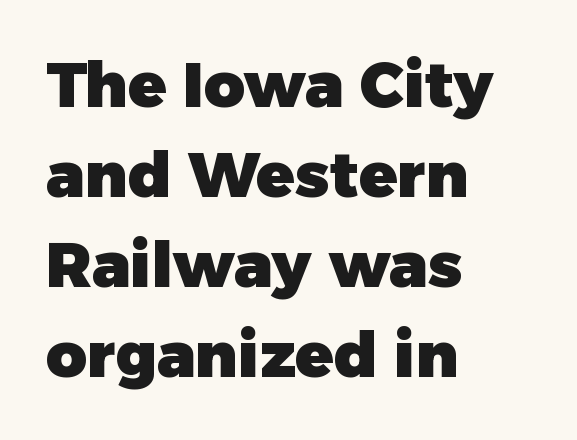
{"serif": "no", "italic": "no", "bold": "yes", "weight": "heavy", "width": "normal", "stroke_contrast": "low", "x_height": "medium", "monospaced": "no", "underline": "no", "align": "left", "line_spacing": "normal", "line_spacing_ratio": 1.43, "letter_spacing": "normal", "letter_spacing_em": 0.0, "glyph_px": 63}
